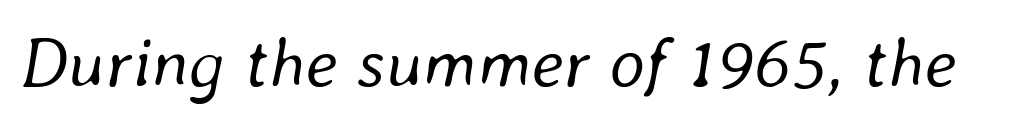
Q: Is the text bold? A: No.
Q: Is the text italic (slanted)? A: Yes, it leans right by about 8 degrees.
Q: Is the text underlined? A: No.
Q: Is the spacing between letters normal or unusually wide? A: Normal.
Q: Width (condensed, normal, or wide)? A: Normal.
Q: Stroke contrast? A: Low.
Q: x-height? A: Medium.
Q: Monospaced? A: No.
